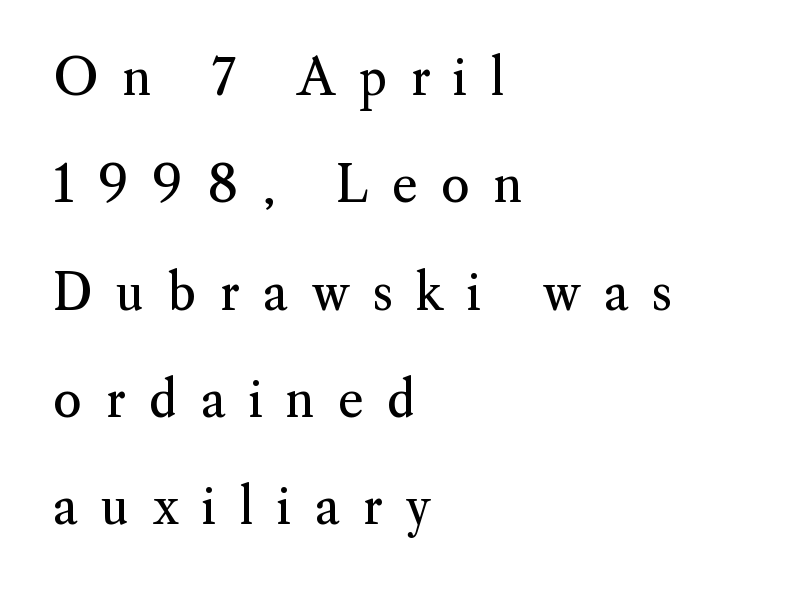
The weight would be labelled regular, book, light, or lighter still. Has an underline been added? It has not. Every character sits straight up, as roman type does. The designer dialed line spacing up above the default.
